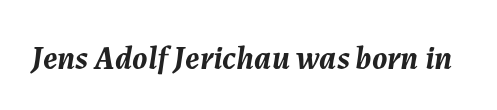
{"italic": "yes", "lean": "right", "slant_degrees": 7, "bold": "yes", "weight": "semibold", "width": "normal", "stroke_contrast": "medium", "x_height": "medium", "monospaced": "no", "underline": "no", "letter_spacing": "normal", "letter_spacing_em": 0.0, "glyph_px": 33}
